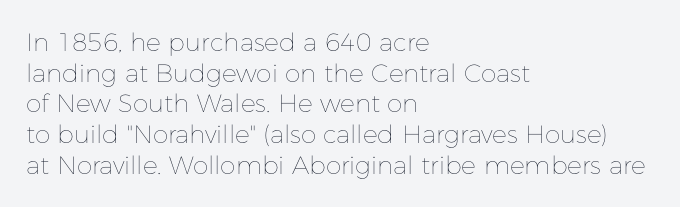
The image shows 25 px text type, upright; set left-aligned, line spacing 1.23x, normal letter spacing, not underlined.
